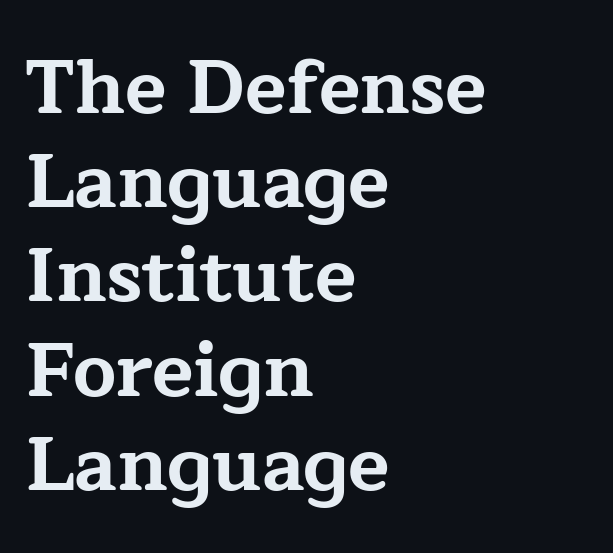
The image shows 76 px bold, wide serif type, upright; set left-aligned, line spacing 1.24x, normal letter spacing, not underlined; low stroke contrast and a medium x-height.
